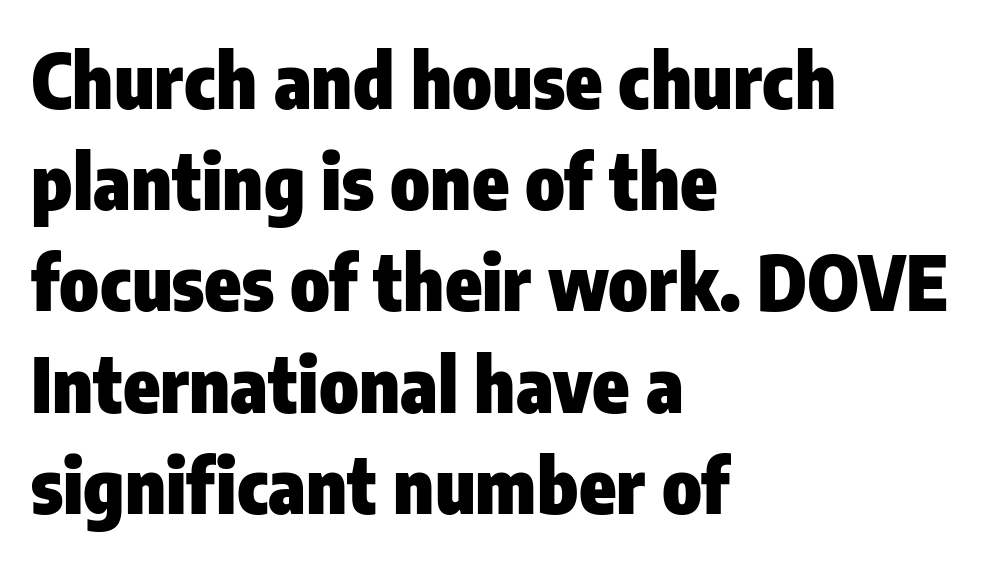
The image shows 75 px heavy, condensed sans-serif type, upright; set left-aligned, normal line spacing (1.35x), normal letter spacing, not underlined; low stroke contrast and a medium x-height.
